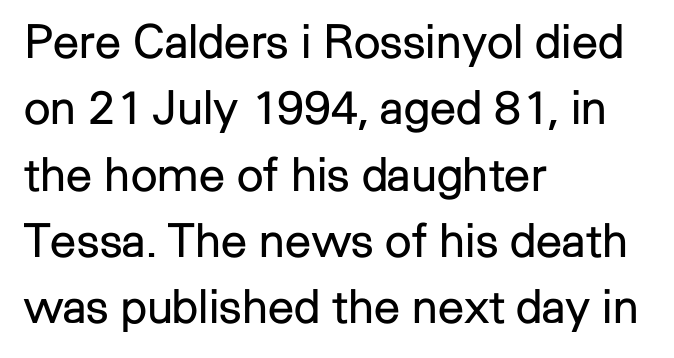
The image shows 47 px regular-weight sans-serif type, upright; set left-aligned, normal line spacing (1.41x), normal letter spacing, not underlined; low stroke contrast and a medium x-height.
